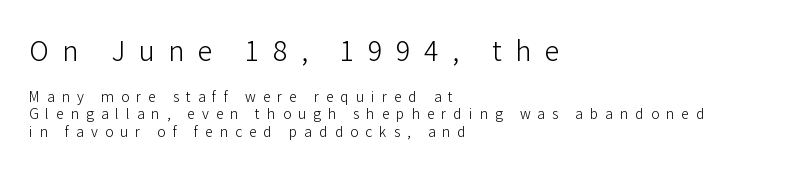
The image shows 27 px text type, upright; set left-aligned, normal line spacing (1.26x), unusually wide letter spacing (+0.5 em), not underlined; the first (top) block is 1.93x larger.
